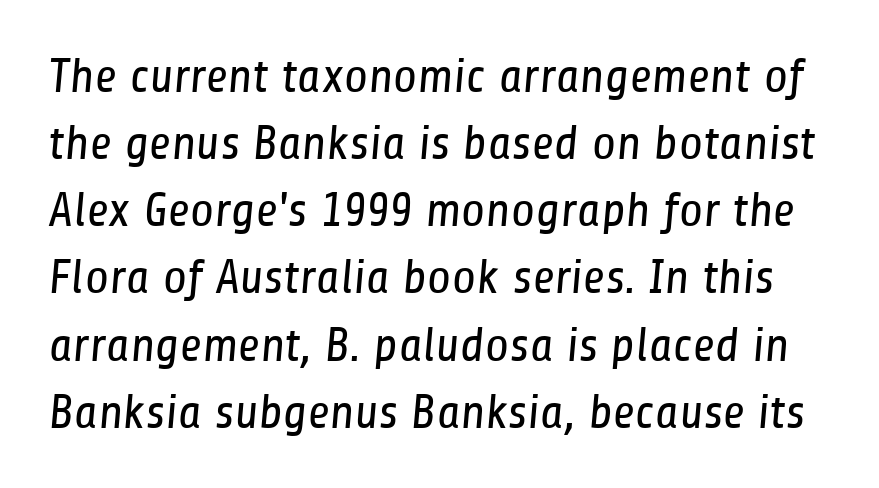
The image shows 49 px regular-weight, condensed sans-serif type; set normal line spacing (1.37x), normal letter spacing, not underlined; low stroke contrast and a medium x-height.
